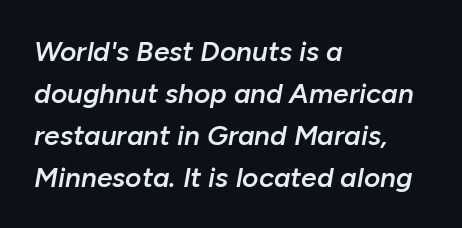
The image shows 28 px semibold type, italic (leaning right); set left-aligned, normal line spacing (1.5x), normal letter spacing, not underlined; low stroke contrast and a medium x-height.
